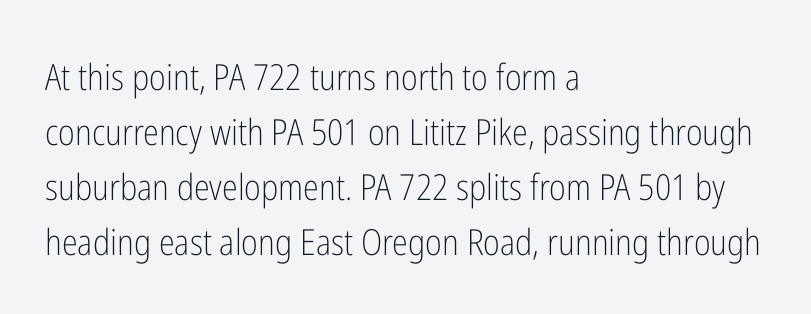
The image shows 36 px light, condensed sans-serif type, upright; set left-aligned, normal line spacing (1.53x), normal letter spacing, not underlined; low stroke contrast and a medium x-height.
